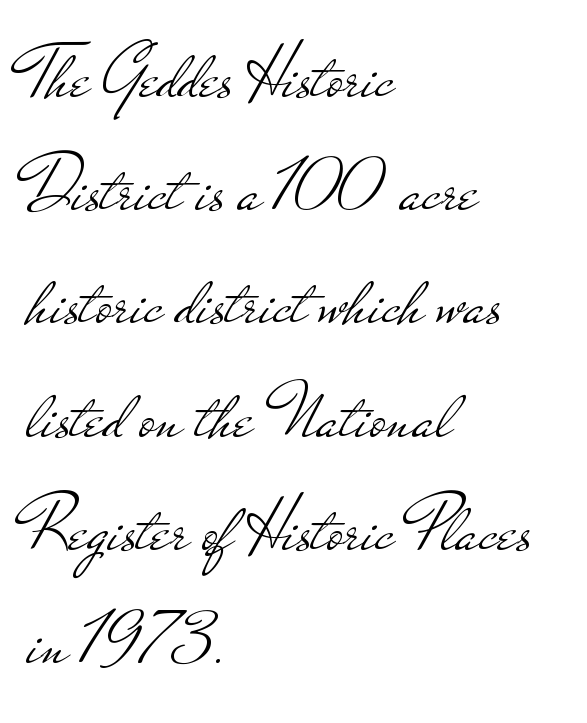
Q: Is the text bold? A: No.
Q: Is the text italic (slanted)? A: Yes.
Q: Is the typeface a serif or a sans-serif typeface? A: Sans-serif.
Q: Is the text underlined? A: No.
Q: How is the paragraph aligned? A: Left-aligned.
Q: Is the spacing between letters normal or unusually wide? A: Normal.
Q: Is the spacing between lines tight, normal or loose? A: Normal.
Q: Width (condensed, normal, or wide)? A: Wide.
Q: Stroke contrast? A: Low.
Q: x-height? A: Small.
Q: Monospaced? A: No.
